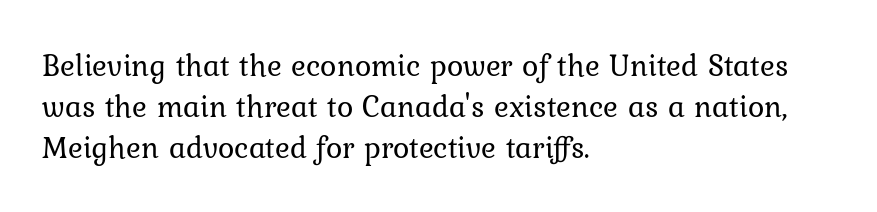
Honestly, the letter spacing is just normal — you wouldn't notice it. A classic flush-left, rag-right setting is used for this passage. In terms of letterform style, serifs are clearly present. The rendering uses a moderate line-height, typical for paragraphs. On a weight scale, this lands at 450 or below. In terms of posture, this sample is upright.
